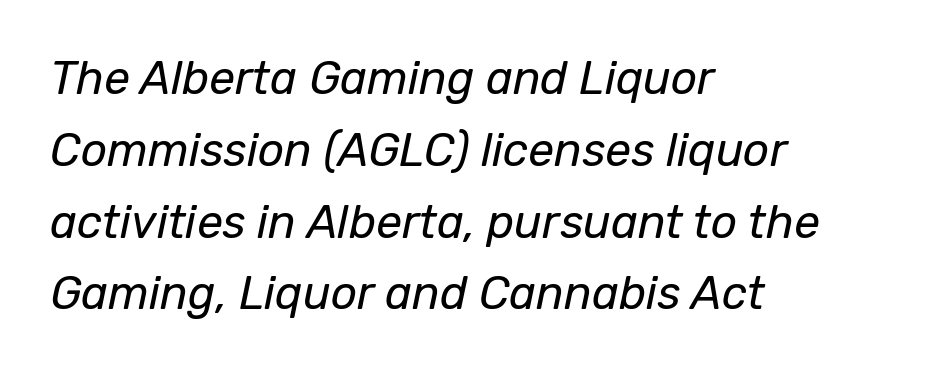
The image shows 46 px regular-weight type, italic (leaning right); set left-aligned, normal line spacing (1.56x), normal letter spacing, not underlined; low stroke contrast and a medium x-height.
